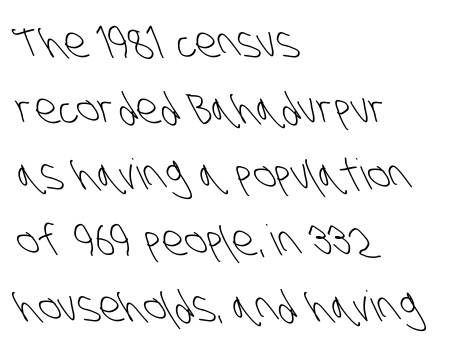
The strip under each line holds only bare page. Regular leading. Spacing verdict: proportional, widths tailored to each character. A typesetter would label this face a sans. Heaviness? Minimal to ordinary, like unemphasized prose.
